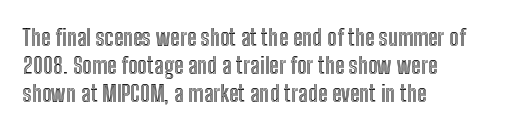
Here the glyphs are tracked normally, forming tight word shapes. The specimen omits any rule beneath the text block's lines. Vertical strokes here are truly vertical. The lines in this sample share a left origin and differ only in where they stop.
